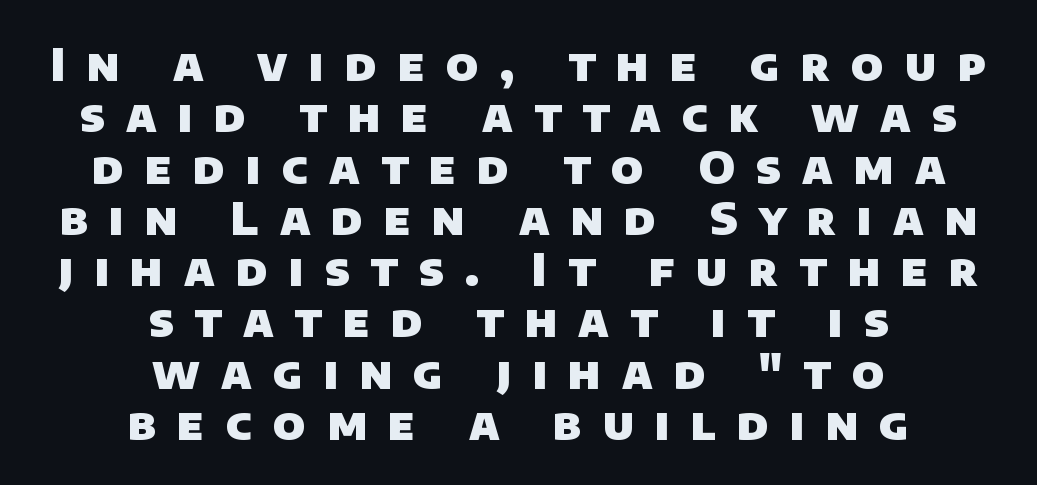
Q: Is the text bold? A: Yes.
Q: Is the typeface a serif or a sans-serif typeface? A: Sans-serif.
Q: Is the text underlined? A: No.
Q: How is the paragraph aligned? A: Centered.
Q: Is the spacing between letters normal or unusually wide? A: Unusually wide.
Q: Is the spacing between lines tight, normal or loose? A: Tight.
Q: Width (condensed, normal, or wide)? A: Normal.
Q: Stroke contrast? A: Low.
Q: x-height? A: Large.
Q: Monospaced? A: No.
